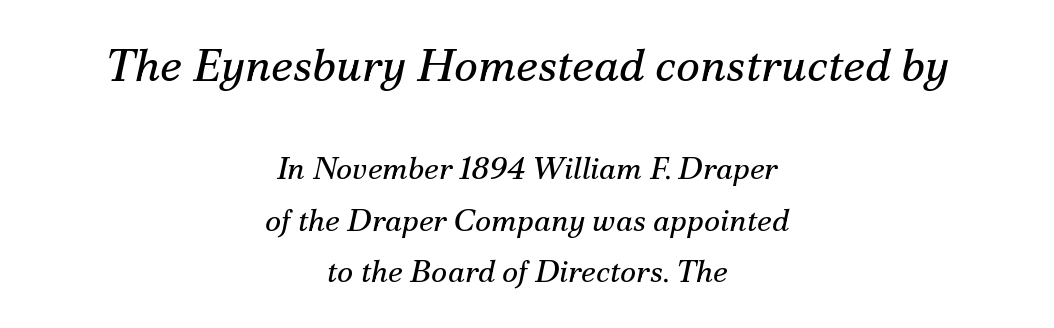
{"serif": "yes", "italic": "yes", "lean": "right", "slant_degrees": 12, "bold": "no", "weight": "regular", "width": "normal", "stroke_contrast": "medium", "x_height": "small", "monospaced": "no", "underline": "no", "align": "center", "line_spacing": "normal", "line_spacing_ratio": 1.66, "letter_spacing": "normal", "letter_spacing_em": 0.0, "larger_block": "first", "size_ratio": 1.48, "glyph_px": 46}
